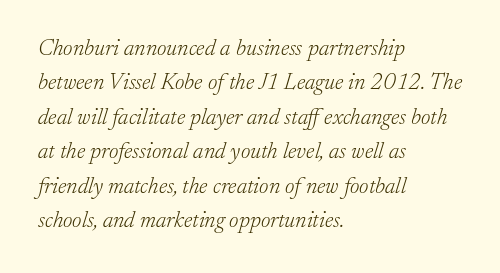
Students, note that the glyphs here touch the page at normal intervals. Yep, that's italic — everything's leaning. The strokes carry an ordinary text weight at most. Notice how descenders clear the ascenders below comfortably — that's standard leading. Honestly, there is no underline to notice here at all. Horizontal alignment here is leftward, the default for most running prose.
